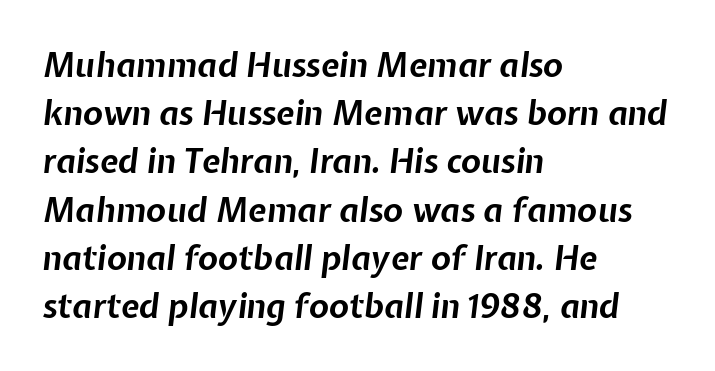
{"italic": "yes", "lean": "right", "slant_degrees": 7, "bold": "yes", "weight": "bold", "width": "normal", "stroke_contrast": "low", "x_height": "medium", "monospaced": "no", "underline": "no", "align": "left", "line_spacing": "normal", "line_spacing_ratio": 1.46, "letter_spacing": "normal", "letter_spacing_em": 0.0, "glyph_px": 33}
